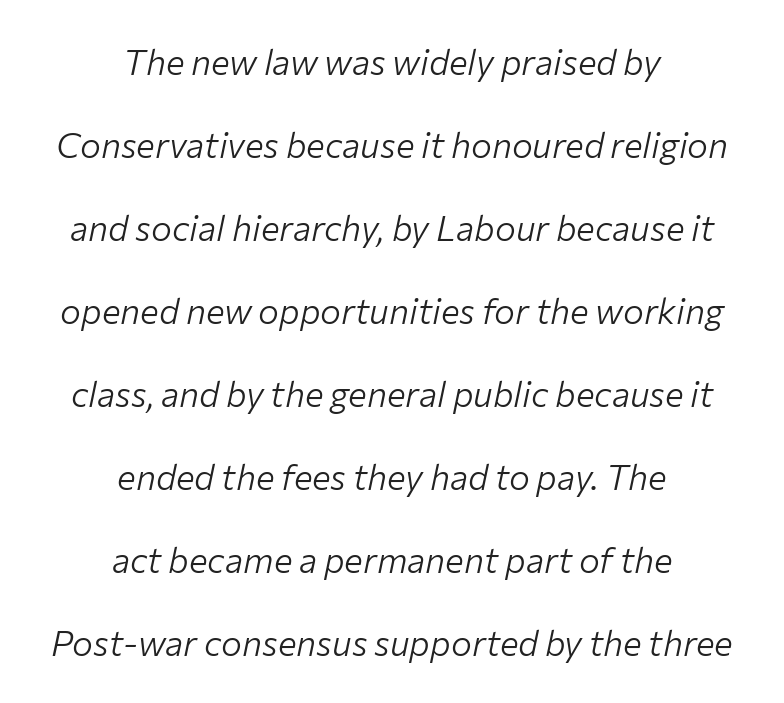
Q: Is the text bold? A: No.
Q: Is the text italic (slanted)? A: Yes, it leans right by about 12 degrees.
Q: Is the text underlined? A: No.
Q: How is the paragraph aligned? A: Centered.
Q: Is the spacing between letters normal or unusually wide? A: Normal.
Q: Is the spacing between lines tight, normal or loose? A: Loose.
Q: Width (condensed, normal, or wide)? A: Normal.
Q: Stroke contrast? A: Low.
Q: x-height? A: Medium.
Q: Monospaced? A: No.
